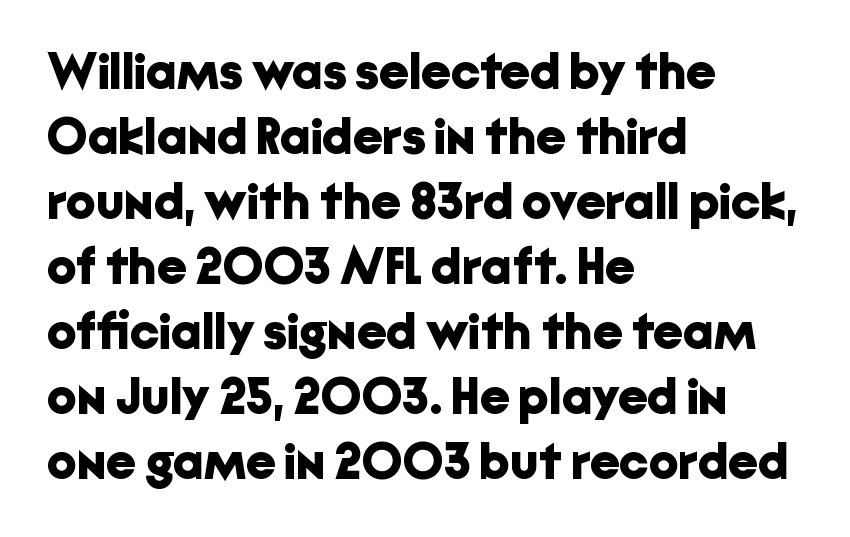
{"serif": "no", "italic": "no", "bold": "yes", "weight": "bold", "width": "normal", "stroke_contrast": "low", "x_height": "medium", "monospaced": "no", "underline": "no", "align": "left", "line_spacing": "normal", "line_spacing_ratio": 1.25, "letter_spacing": "normal", "letter_spacing_em": 0.0, "glyph_px": 52}
